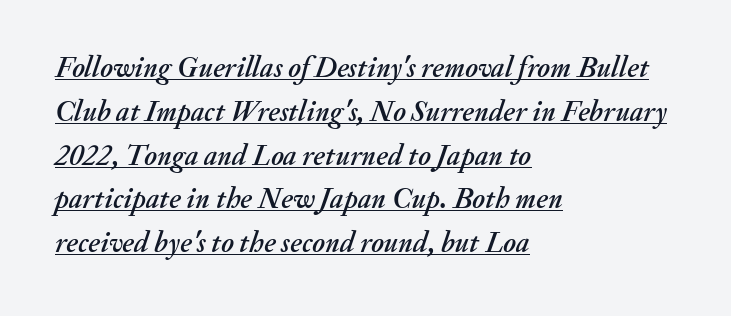
The image shows 29 px text type, italic (leaning right); set left-aligned, normal line spacing (1.51x), normal letter spacing, underlined; medium stroke contrast and a small x-height.
